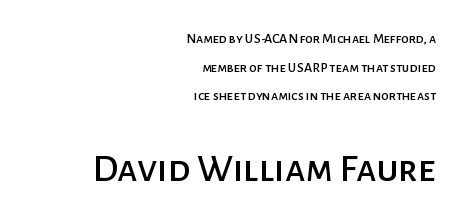
Q: Is the text italic (slanted)? A: No, it is upright.
Q: Is the typeface a serif or a sans-serif typeface? A: Sans-serif.
Q: Is the text underlined? A: No.
Q: How is the paragraph aligned? A: Right-aligned.
Q: Is the spacing between letters normal or unusually wide? A: Normal.
Q: Is the spacing between lines tight, normal or loose? A: Loose.
Q: Which block of text is set in a larger size, the first (top) or the second (bottom)? A: The second (bottom) one.
Q: Width (condensed, normal, or wide)? A: Normal.
Q: Stroke contrast? A: Low.
Q: x-height? A: Medium.
Q: Monospaced? A: No.
